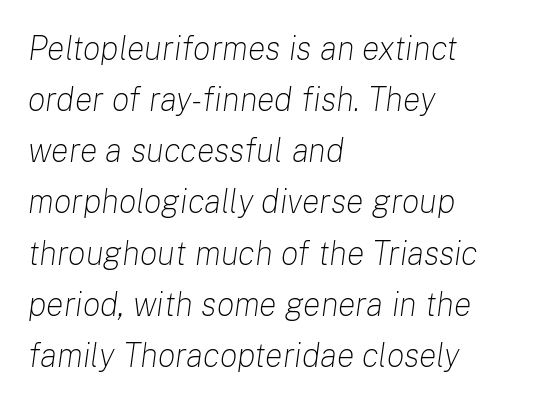
Letters have the restrained weight of plain body copy at most. You could not count columns in this text — the font is proportionally spaced. Slanted lettering throughout. Notice how the passage keeps a crisp vertical edge on the left only.
